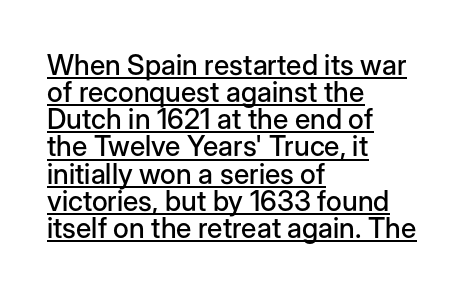
The leading is snug, giving the passage a crowded texture. The typesetter chose a ragged-right arrangement here. Here the glyphs are tracked normally, forming tight word shapes. The specimen includes a rule beneath the text block's lines. Type style note: lacks serifs.
